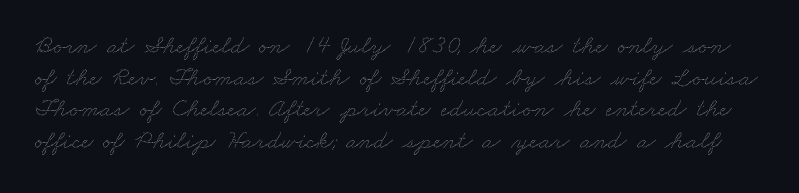
{"bold": "no", "underline": "no", "line_spacing_ratio": 1.22, "letter_spacing": "normal", "letter_spacing_em": 0.0, "glyph_px": 26}
